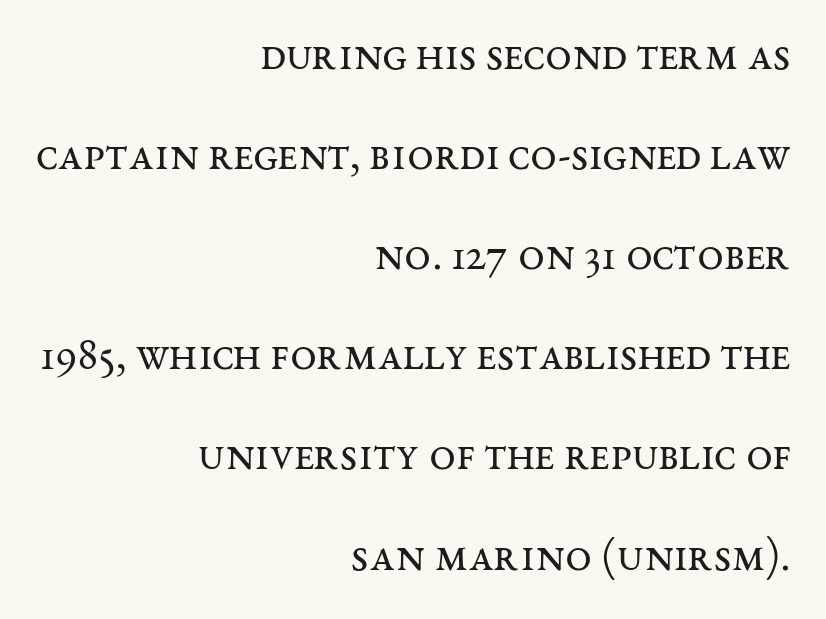
The image shows 47 px regular-weight, wide serif type, upright; set right-aligned, loose line spacing (2.13x), normal letter spacing, not underlined; medium stroke contrast and a large x-height.
